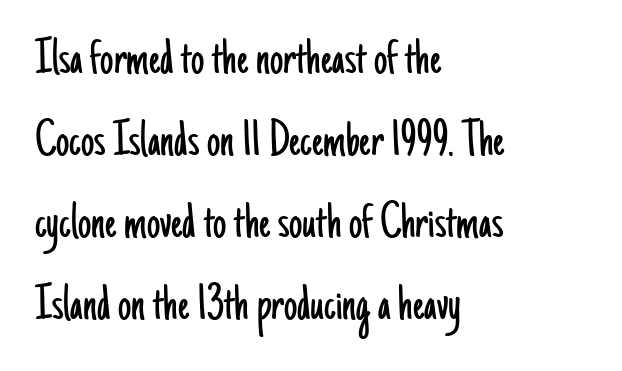
The image shows 53 px light, condensed sans-serif type, upright; set left-aligned, normal line spacing (1.55x), normal letter spacing, not underlined; low stroke contrast and a small x-height.
